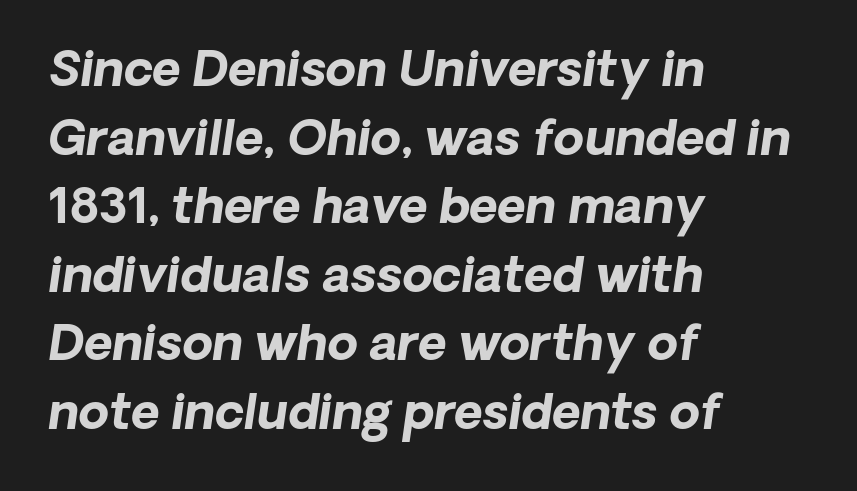
{"serif": "no", "bold": "yes", "weight": "bold", "width": "normal", "stroke_contrast": "low", "x_height": "medium", "monospaced": "no", "underline": "no", "align": "left", "line_spacing": "normal", "line_spacing_ratio": 1.4, "letter_spacing": "normal", "letter_spacing_em": 0.0, "glyph_px": 49}
